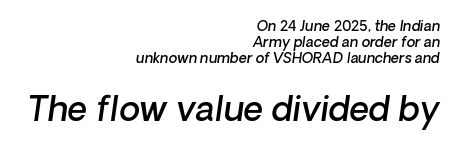
{"serif": "no", "bold": "semi", "weight": "semibold", "width": "normal", "stroke_contrast": "low", "x_height": "medium", "monospaced": "no", "underline": "no", "align": "right", "line_spacing": "tight", "line_spacing_ratio": 1.13, "letter_spacing": "normal", "letter_spacing_em": 0.0, "larger_block": "second", "size_ratio": 2.43, "glyph_px": 34}
